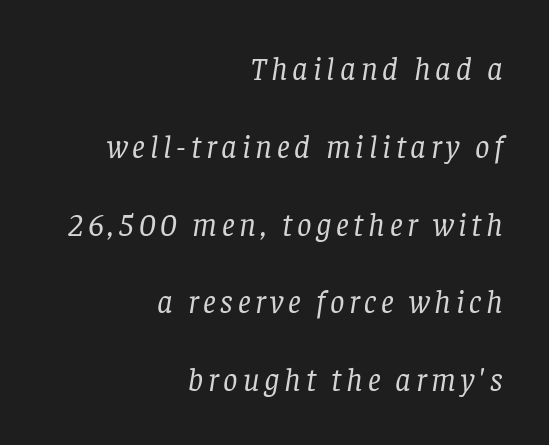
Each line ends at the same right margin while the left side varies. Regarding serifs, this sample has them. Leading is clearly above the norm, producing a sparse column. Posture: slanted. The passage shown is typed in a proportional face where columns would drift. The font is comparable to plain body text, perhaps lighter.
